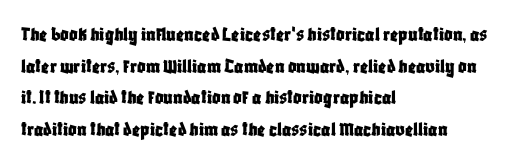
The image shows 21 px text type, upright; set left-aligned, normal line spacing (1.51x), normal letter spacing, not underlined.
